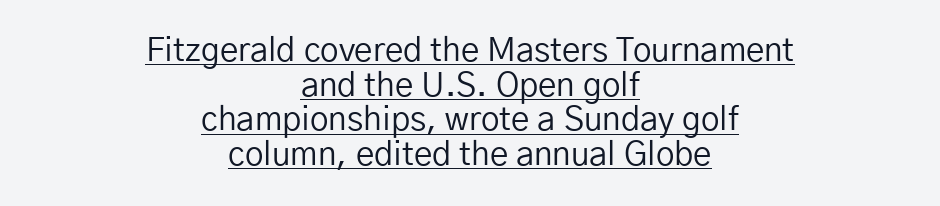
The image shows 33 px regular-weight sans-serif type, upright; set centered, tight line spacing (1.05x), normal letter spacing, underlined; low stroke contrast and a medium x-height.
